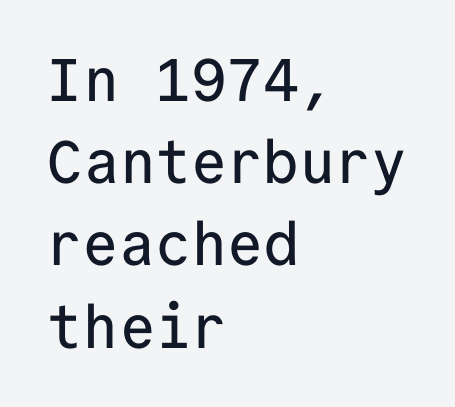
Fixed-width glyphs throughout — classic coding-font behaviour. No feet cap the strokes, marking this as sans-serif type. Posture: vertical. Students, note that the glyphs here touch the page at normal intervals. Which margin do the lines hug? The left one — the right edge is uneven.
